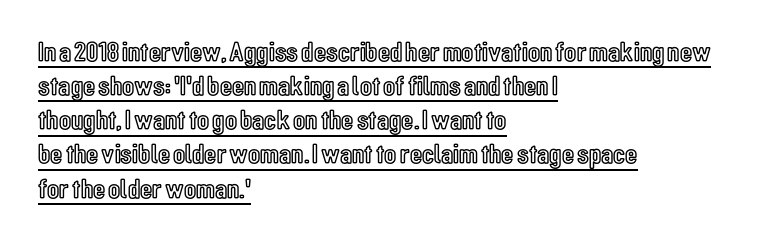
The image shows 28 px condensed type, upright; set left-aligned, line spacing 1.22x, normal letter spacing, underlined; a medium x-height.
